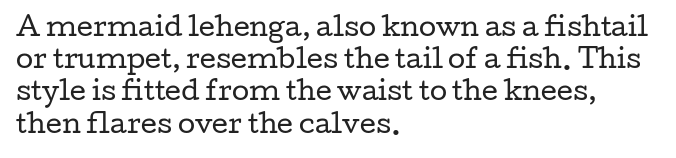
{"italic": "no", "bold": "no", "underline": "no", "align": "left", "line_spacing": "normal", "line_spacing_ratio": 1.29, "letter_spacing": "normal", "letter_spacing_em": 0.0, "glyph_px": 25}
